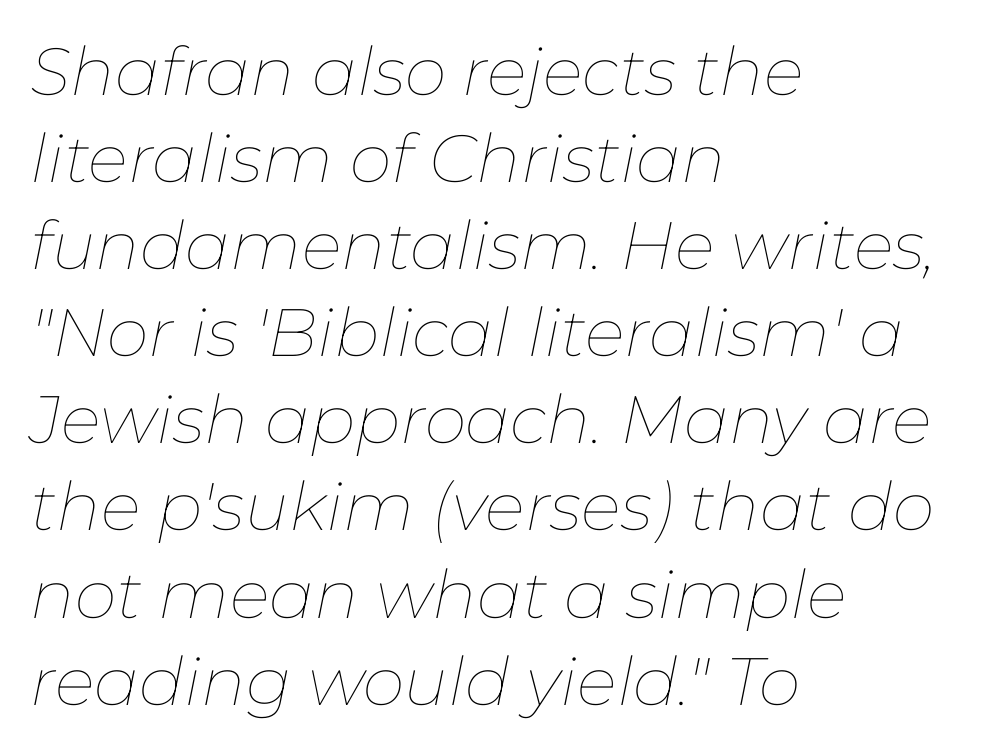
Q: Is the text bold? A: No.
Q: Is the text italic (slanted)? A: Yes, it leans right by about 11 degrees.
Q: Is the text underlined? A: No.
Q: How is the paragraph aligned? A: Left-aligned.
Q: Is the spacing between letters normal or unusually wide? A: Normal.
Q: Is the spacing between lines tight, normal or loose? A: Normal.
Q: Width (condensed, normal, or wide)? A: Normal.
Q: Stroke contrast? A: Low.
Q: x-height? A: Medium.
Q: Monospaced? A: No.
